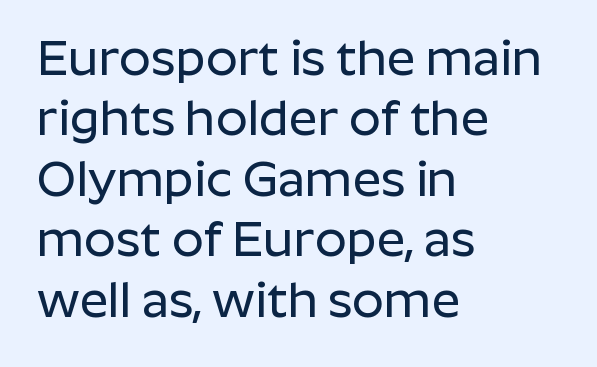
A typesetter would label this face a sans. Descenders hang freely into open space. The typography opts for an upright posture over an oblique one. Line beginnings align vertically; line endings do not. A typesetter would call this proportional, since set widths differ per character. Tracking here is standard; glyphs follow each other at the usual distance.
